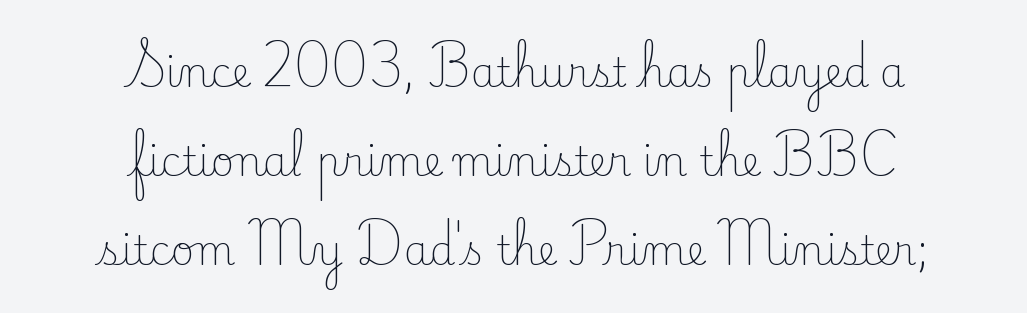
{"serif": "yes", "italic": "no", "bold": "no", "weight": "light", "width": "normal", "stroke_contrast": "low", "x_height": "small", "monospaced": "no", "underline": "no", "align": "center", "line_spacing": "loose", "line_spacing_ratio": 2.23, "letter_spacing": "normal", "letter_spacing_em": 0.0, "glyph_px": 40}
